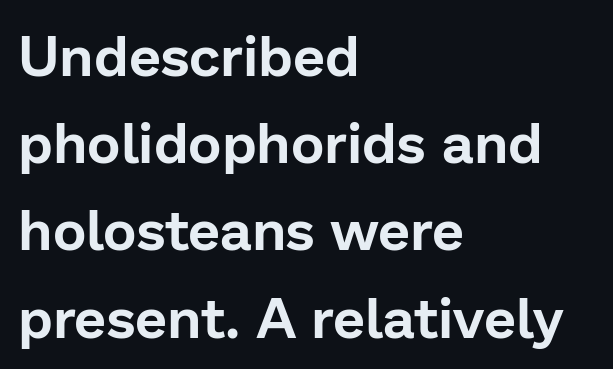
Q: Is the text italic (slanted)? A: No, it is upright.
Q: Is the typeface a serif or a sans-serif typeface? A: Sans-serif.
Q: Is the text underlined? A: No.
Q: How is the paragraph aligned? A: Left-aligned.
Q: Is the spacing between letters normal or unusually wide? A: Normal.
Q: Is the spacing between lines tight, normal or loose? A: Normal.
Q: Width (condensed, normal, or wide)? A: Normal.
Q: Stroke contrast? A: Low.
Q: x-height? A: Medium.
Q: Monospaced? A: No.
